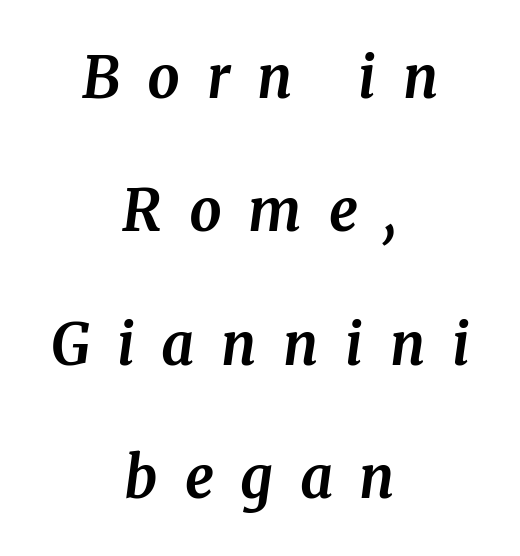
This rendering widens character spacing well past its baseline value. These lines stand farther apart than default settings would place them. When letters slant like this, we call the style italic. Neither beginnings nor endings align; midpoints do.
